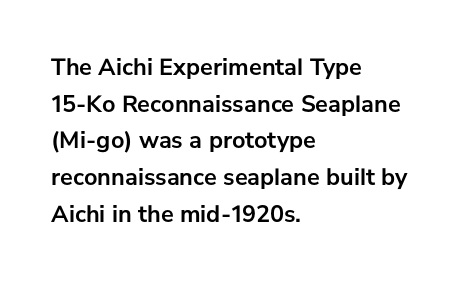
Q: Is the text bold? A: Yes.
Q: Is the text italic (slanted)? A: No, it is upright.
Q: Is the text underlined? A: No.
Q: How is the paragraph aligned? A: Left-aligned.
Q: Is the spacing between letters normal or unusually wide? A: Normal.
Q: Is the spacing between lines tight, normal or loose? A: Normal.
